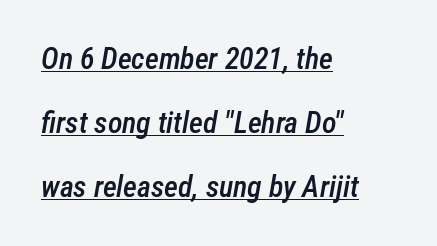
{"italic": "yes", "lean": "right", "slant_degrees": 12, "bold": "semi", "weight": "semibold", "width": "condensed", "stroke_contrast": "low", "x_height": "medium", "monospaced": "no", "underline": "yes", "align": "left", "line_spacing": "loose", "line_spacing_ratio": 2.13, "letter_spacing": "normal", "letter_spacing_em": 0.0, "glyph_px": 30}
